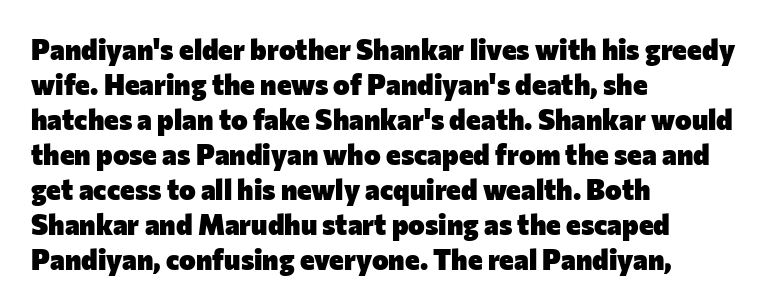
The image shows 28 px heavy sans-serif type, upright; set left-aligned, normal line spacing (1.25x), normal letter spacing, not underlined; low stroke contrast and a medium x-height.
